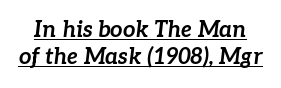
Honestly, the letter spacing is just normal — you wouldn't notice it. Would a proofreader flag this as italicized? Yes. Every word sits above its own underline. The rendering uses a bold face; every stroke is thick and dark.
